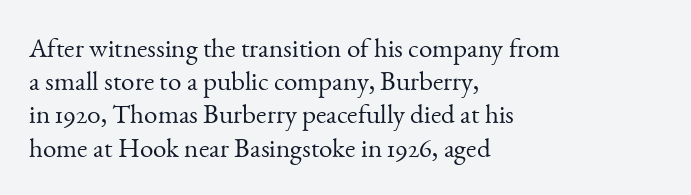
The image shows 27 px text type, upright; set left-aligned, line spacing 1.23x, normal letter spacing, not underlined.
